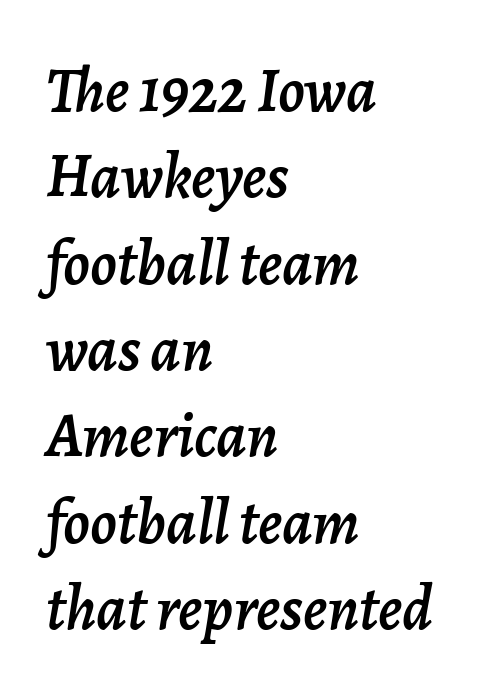
Q: Is the text italic (slanted)? A: Yes, it leans right by about 7 degrees.
Q: Is the text underlined? A: No.
Q: How is the paragraph aligned? A: Left-aligned.
Q: Is the spacing between letters normal or unusually wide? A: Normal.
Q: Is the spacing between lines tight, normal or loose? A: Normal.
Q: Width (condensed, normal, or wide)? A: Normal.
Q: Stroke contrast? A: Low.
Q: x-height? A: Medium.
Q: Monospaced? A: No.
